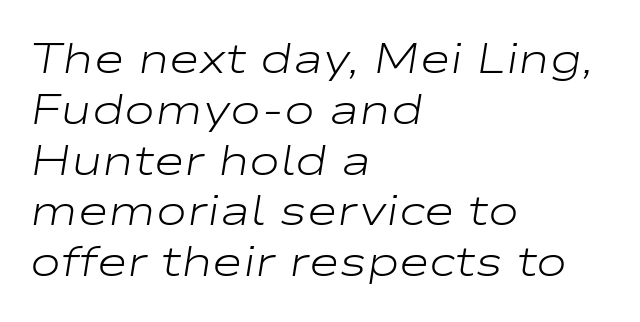
The image shows 42 px light, wide type, italic (leaning right); set left-aligned, line spacing 1.21x, normal letter spacing, not underlined; low stroke contrast and a medium x-height.
